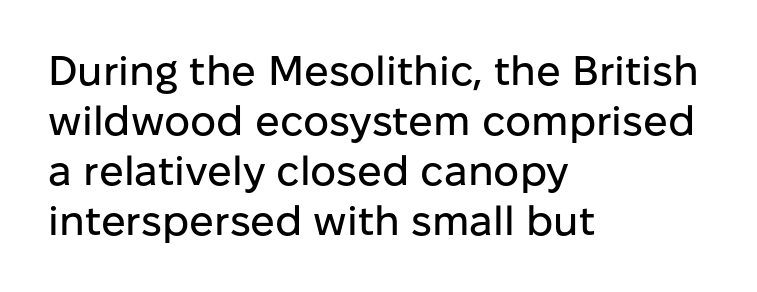
The image shows 41 px sans-serif type, upright; set left-aligned, line spacing 1.22x, normal letter spacing, not underlined; low stroke contrast and a medium x-height.
